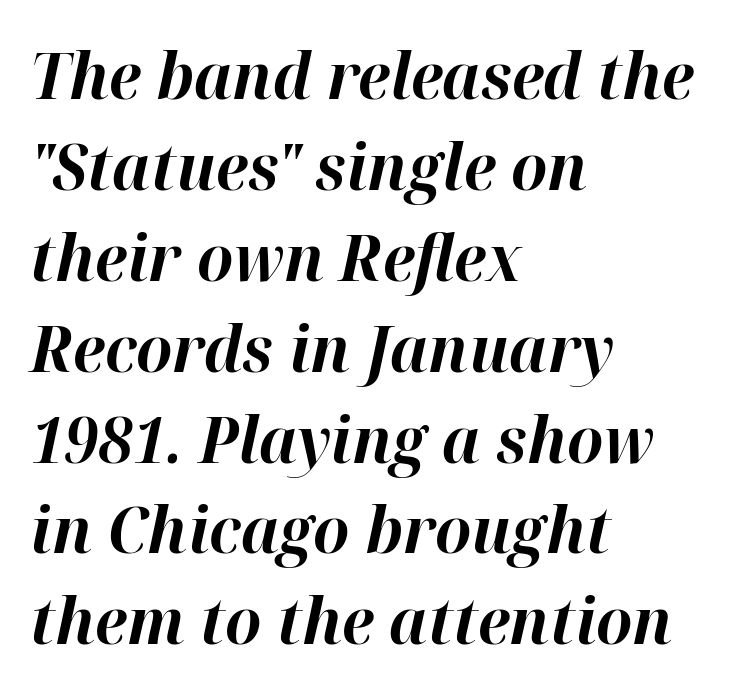
In terms of weight, the rendering is a true, heavy bold. Look at the tracking — it's just the regular setting, nothing added. This rendering features lettering with no underline. Compared with typical paragraphs, the rows here are spaced about the same.
